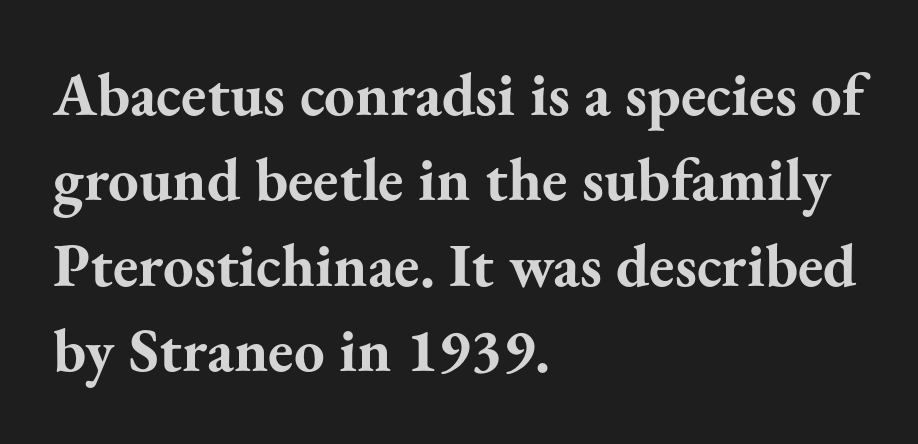
The image shows 61 px bold serif type, upright; set left-aligned, normal line spacing (1.4x), normal letter spacing, not underlined; medium stroke contrast and a small x-height.
